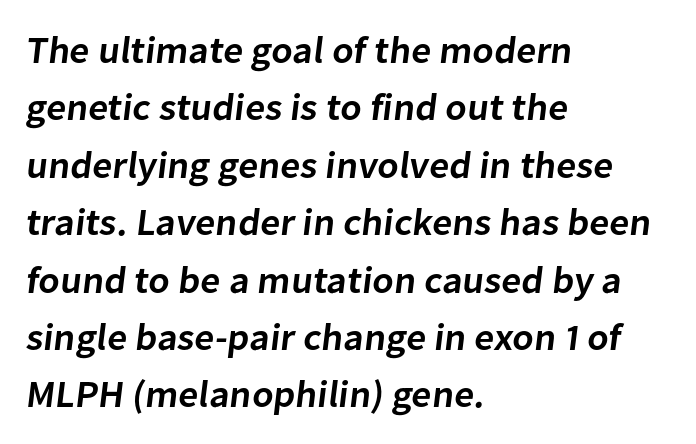
Inter-character spacing is left at the font's built-in metrics. Think of a printed novel: that variable character pitch is what you see here. Line beginnings align vertically; line endings do not. One glance says typical: line gaps are just what's usual.
